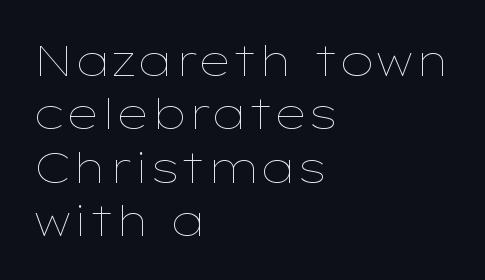
These lines are rendered in a variable-pitch font. Unlike italic type, these characters show no tilt at all. The letterforms sit at book weight or below. Each word holds together tightly as a unit, with standard inter-letter gaps. These lines are set flush left with a ragged right edge. Honestly, there is no underline to notice here at all.
